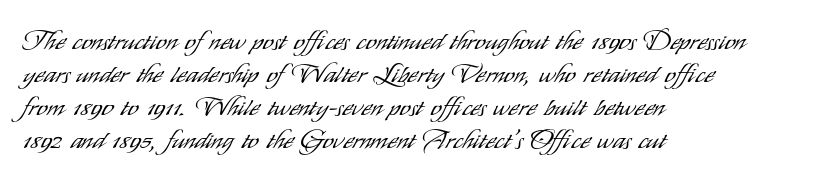
All the whitespace from short lines collects on the right. Students, note that the glyphs here touch the page at normal intervals. Weight class: somewhere from thin through regular. The foot of each line stays bare and open.
